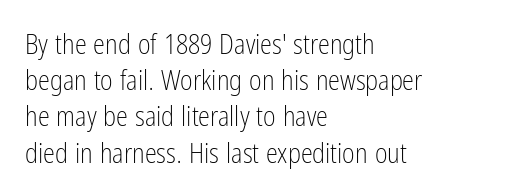
Q: Is the text bold? A: No.
Q: Is the text italic (slanted)? A: No, it is upright.
Q: Is the text underlined? A: No.
Q: How is the paragraph aligned? A: Left-aligned.
Q: Is the spacing between letters normal or unusually wide? A: Normal.
Q: Is the spacing between lines tight, normal or loose? A: Normal.
